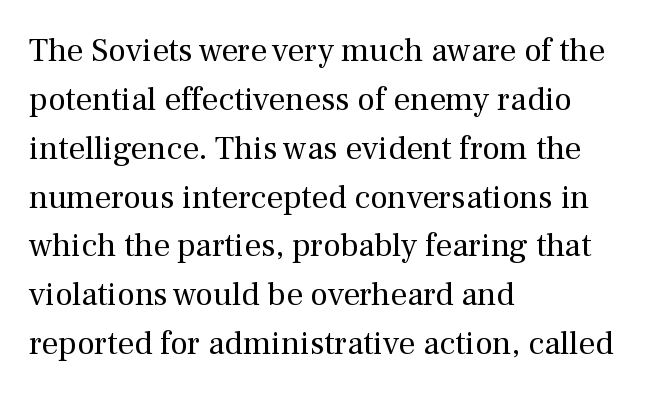
Stems here are at most as thick as an everyday book face. Old-style or modern, the face here clearly has serifs. Letter spacing: default. Words float on clear page, feet unadorned.
